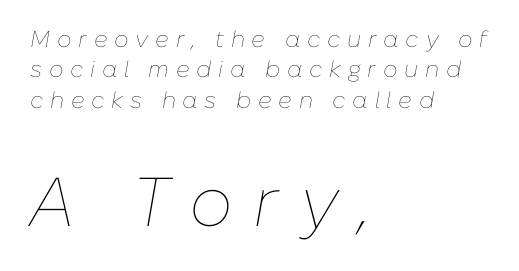
Look at the glyph heights: the lower group is clearly the bigger setting. The passage shown is typed in a proportional face where columns would drift. The letterforms sit at book weight or below. The face used here is rendered with a markedly widened letterfit.
